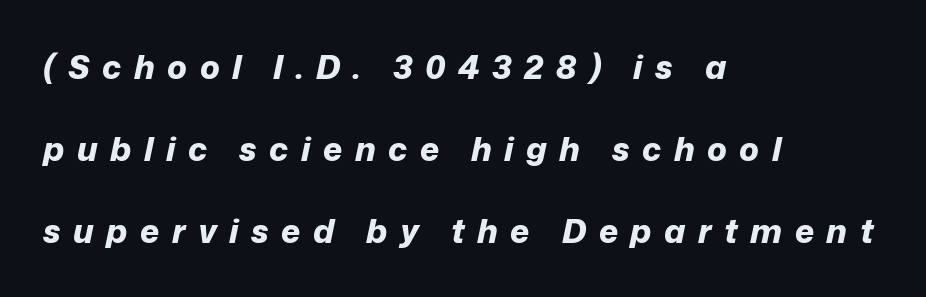
{"italic": "yes", "lean": "right", "slant_degrees": 12, "bold": "yes", "weight": "bold", "width": "normal", "stroke_contrast": "low", "x_height": "medium", "monospaced": "no", "underline": "no", "align": "left", "line_spacing": "loose", "line_spacing_ratio": 2.48, "letter_spacing": "wide", "letter_spacing_em": 0.38, "glyph_px": 33}
